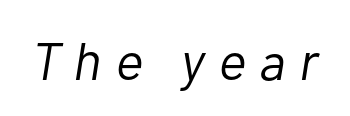
The image shows 53 px light type, italic (leaning right); set unusually wide letter spacing (+0.26 em), not underlined; low stroke contrast and a medium x-height.
